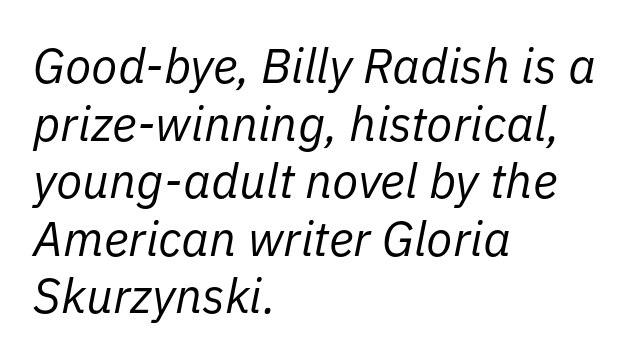
The image shows 48 px regular-weight type, italic (leaning right); set left-aligned, line spacing 1.2x, normal letter spacing, not underlined; low stroke contrast and a medium x-height.
